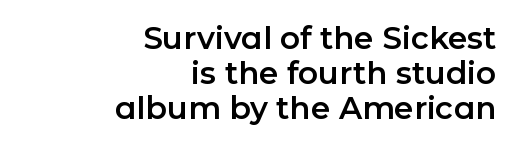
The image shows 31 px sans-serif type, upright; set right-aligned, tight line spacing (1.13x), normal letter spacing, not underlined; low stroke contrast and a medium x-height.
